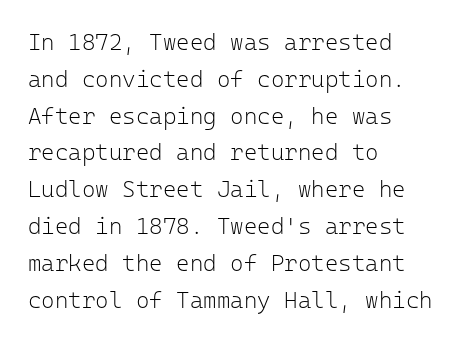
The image shows 23 px text type, upright; set left-aligned, normal line spacing (1.6x), normal letter spacing, not underlined.
